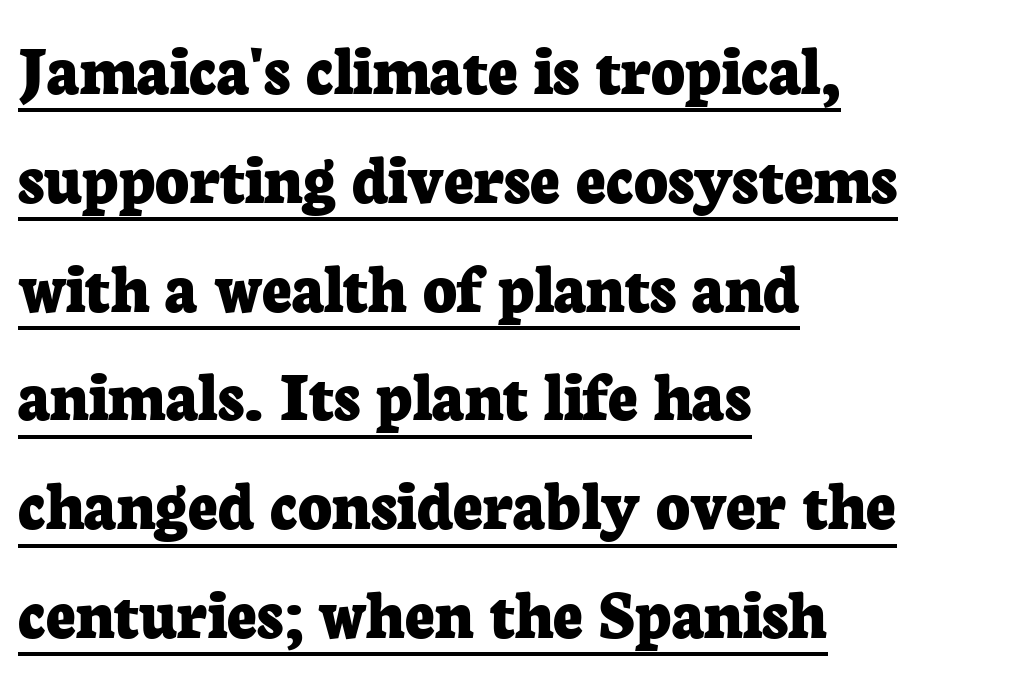
{"serif": "yes", "italic": "no", "bold": "yes", "weight": "bold", "width": "normal", "stroke_contrast": "low", "x_height": "medium", "monospaced": "no", "underline": "yes", "align": "left", "line_spacing": "normal", "line_spacing_ratio": 1.49, "letter_spacing": "normal", "letter_spacing_em": 0.0, "glyph_px": 73}
